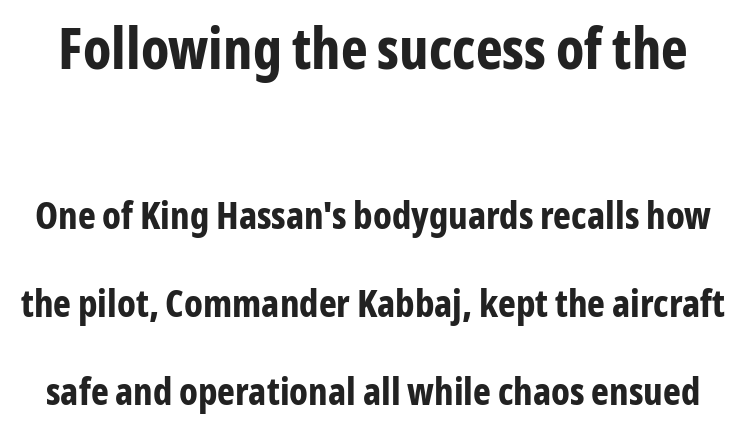
{"serif": "no", "italic": "no", "bold": "yes", "weight": "bold", "width": "condensed", "stroke_contrast": "low", "x_height": "medium", "monospaced": "no", "underline": "no", "line_spacing": "loose", "line_spacing_ratio": 2.31, "letter_spacing": "normal", "letter_spacing_em": 0.0, "larger_block": "first", "size_ratio": 1.5, "glyph_px": 57}
